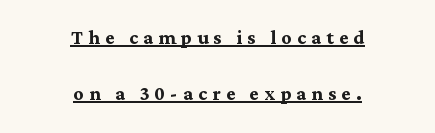
The image shows 25 px bold type, upright; set centered, loose line spacing (2.24x), unusually wide letter spacing (+0.21 em), underlined.
